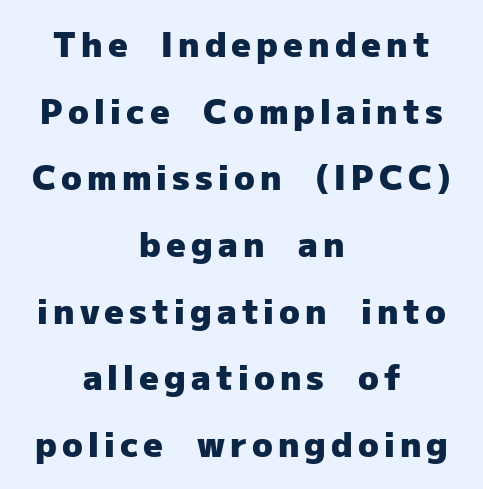
{"serif": "no", "italic": "no", "bold": "yes", "weight": "heavy", "width": "normal", "stroke_contrast": "low", "x_height": "medium", "monospaced": "no", "underline": "no", "align": "center", "line_spacing": "loose", "line_spacing_ratio": 1.96, "glyph_px": 34}
